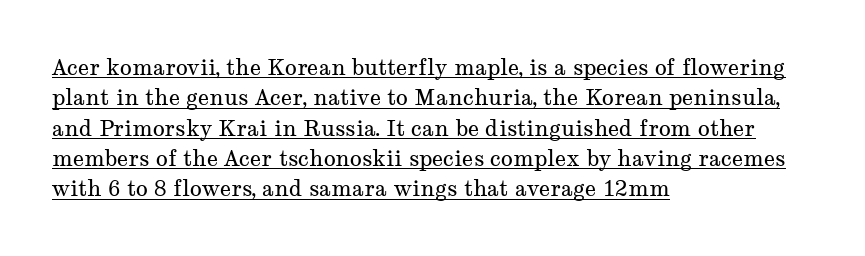
The image shows 22 px text type, upright; set left-aligned, normal line spacing (1.38x), normal letter spacing, underlined.
